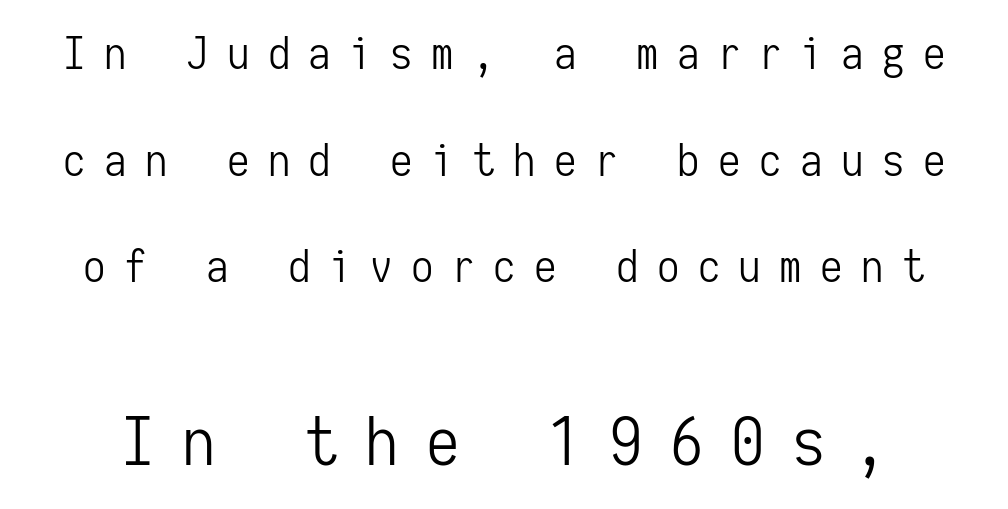
Q: Is the text bold? A: No.
Q: Is the text italic (slanted)? A: No, it is upright.
Q: Is the typeface a serif or a sans-serif typeface? A: Sans-serif.
Q: Is the text underlined? A: No.
Q: Is the spacing between letters normal or unusually wide? A: Unusually wide.
Q: Is the spacing between lines tight, normal or loose? A: Loose.
Q: Which block of text is set in a larger size, the first (top) or the second (bottom)? A: The second (bottom) one.
Q: Width (condensed, normal, or wide)? A: Condensed.
Q: Stroke contrast? A: Low.
Q: x-height? A: Medium.
Q: Monospaced? A: Yes.
